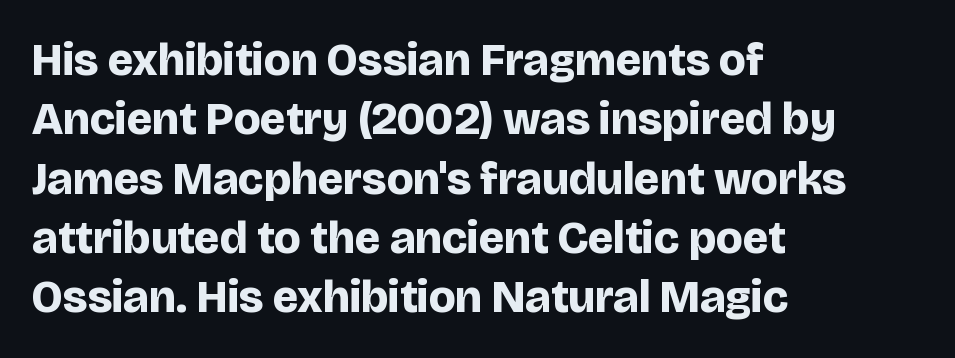
Q: Is the text bold? A: Yes.
Q: Is the text italic (slanted)? A: No, it is upright.
Q: Is the typeface a serif or a sans-serif typeface? A: Sans-serif.
Q: Is the text underlined? A: No.
Q: How is the paragraph aligned? A: Left-aligned.
Q: Is the spacing between letters normal or unusually wide? A: Normal.
Q: Is the spacing between lines tight, normal or loose? A: Normal.
Q: Width (condensed, normal, or wide)? A: Normal.
Q: Stroke contrast? A: Low.
Q: x-height? A: Large.
Q: Monospaced? A: No.
